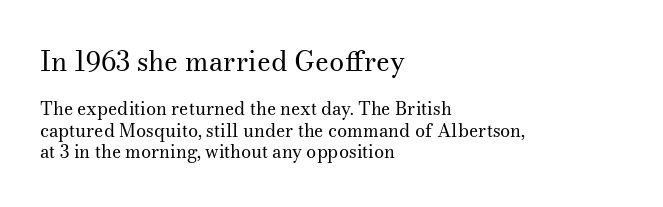
{"italic": "no", "bold": "no", "underline": "no", "align": "left", "line_spacing_ratio": 1.2, "letter_spacing": "normal", "letter_spacing_em": 0.0, "larger_block": "first", "size_ratio": 1.5, "glyph_px": 27}
